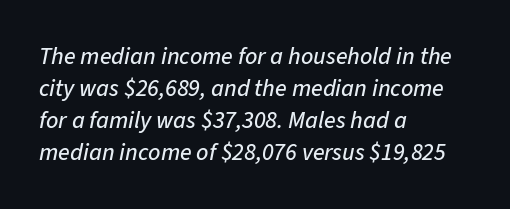
Q: Is the text italic (slanted)? A: Yes, it leans right by about 11 degrees.
Q: Is the text underlined? A: No.
Q: How is the paragraph aligned? A: Left-aligned.
Q: Is the spacing between letters normal or unusually wide? A: Normal.
Q: Is the spacing between lines tight, normal or loose? A: Normal.
